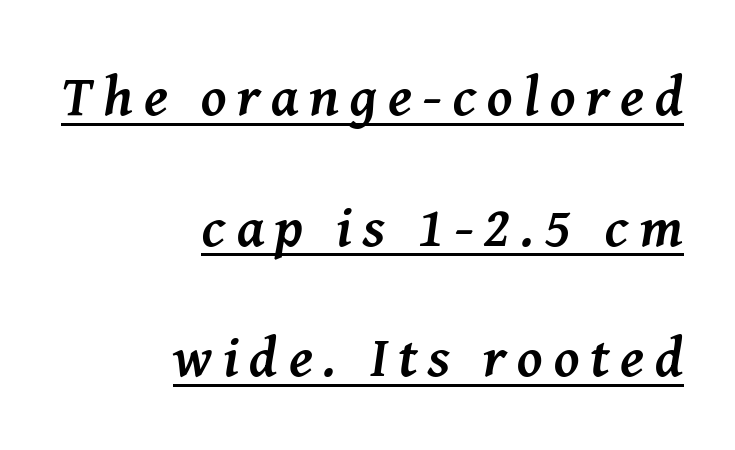
{"serif": "yes", "italic": "yes", "lean": "right", "slant_degrees": 8, "bold": "yes", "weight": "semibold", "width": "normal", "stroke_contrast": "medium", "x_height": "medium", "monospaced": "no", "underline": "yes", "align": "right", "line_spacing": "loose", "line_spacing_ratio": 2.29, "glyph_px": 57}
